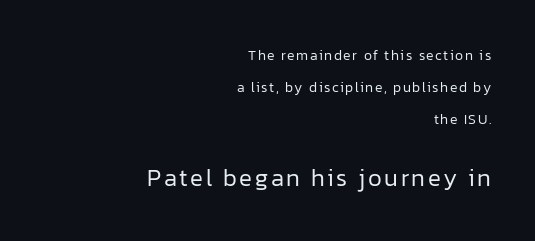
Q: Is the text bold? A: No.
Q: Is the text italic (slanted)? A: No, it is upright.
Q: Is the text underlined? A: No.
Q: How is the paragraph aligned? A: Right-aligned.
Q: Is the spacing between lines tight, normal or loose? A: Loose.
Q: Which block of text is set in a larger size, the first (top) or the second (bottom)? A: The second (bottom) one.
